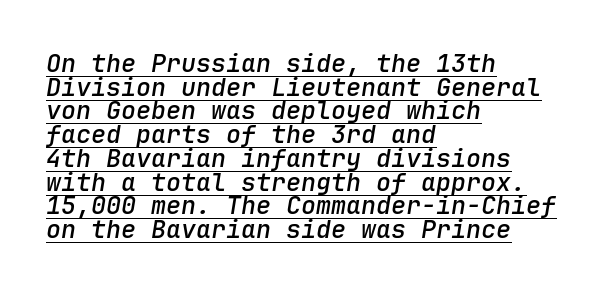
The image shows 25 px text type, italic (leaning right); set left-aligned, tight line spacing (0.95x), normal letter spacing, underlined.
